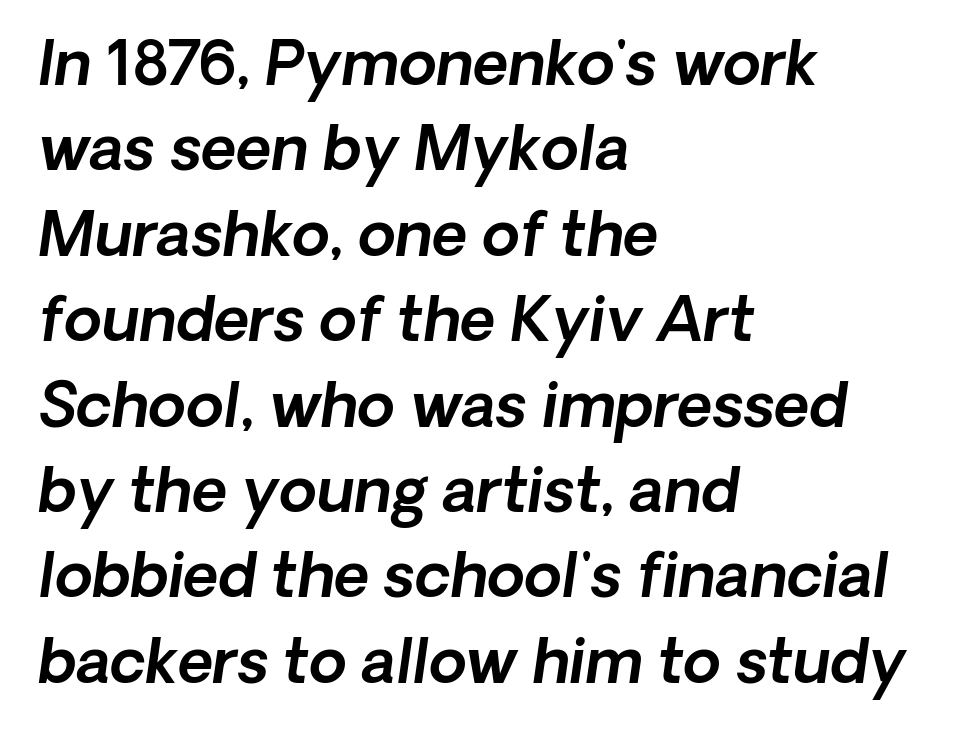
{"italic": "yes", "lean": "right", "slant_degrees": 8, "width": "normal", "x_height": "medium", "monospaced": "no", "underline": "no", "align": "left", "line_spacing": "normal", "line_spacing_ratio": 1.4, "letter_spacing": "normal", "letter_spacing_em": 0.0, "glyph_px": 61}
